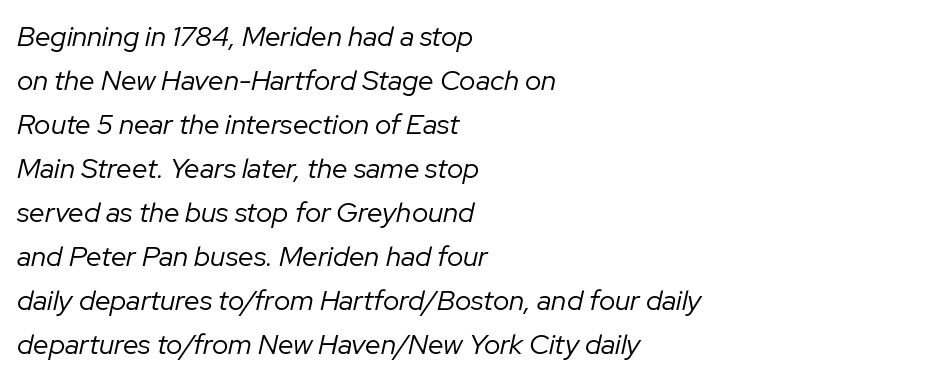
The image shows 28 px regular-weight type, italic (leaning right); set left-aligned, normal line spacing (1.57x), normal letter spacing, not underlined; low stroke contrast and a medium x-height.
